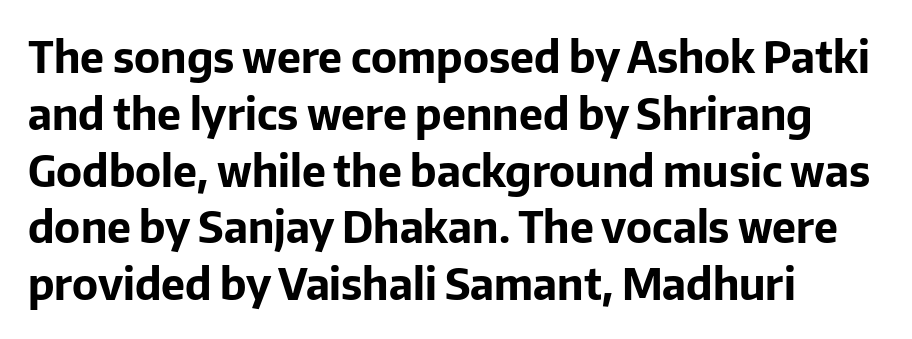
Q: Is the text bold? A: Yes.
Q: Is the text italic (slanted)? A: No, it is upright.
Q: Is the typeface a serif or a sans-serif typeface? A: Sans-serif.
Q: Is the text underlined? A: No.
Q: How is the paragraph aligned? A: Left-aligned.
Q: Is the spacing between letters normal or unusually wide? A: Normal.
Q: Is the spacing between lines tight, normal or loose? A: Normal.
Q: Width (condensed, normal, or wide)? A: Normal.
Q: Stroke contrast? A: Low.
Q: x-height? A: Medium.
Q: Monospaced? A: No.
